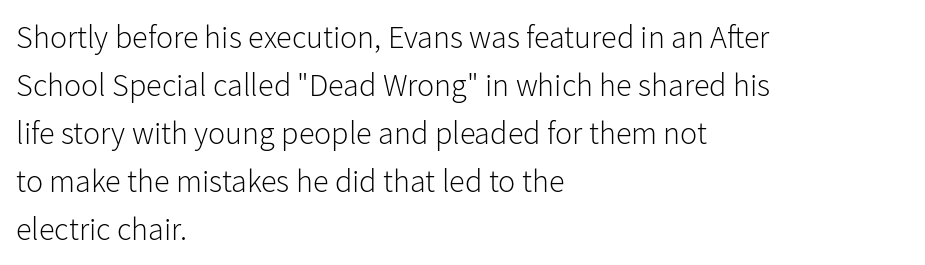
Style check: upright. Tracking here is standard; glyphs follow each other at the usual distance. Summary of weight: not heavy and not bold. Descenders are the only things crossing below the line.
